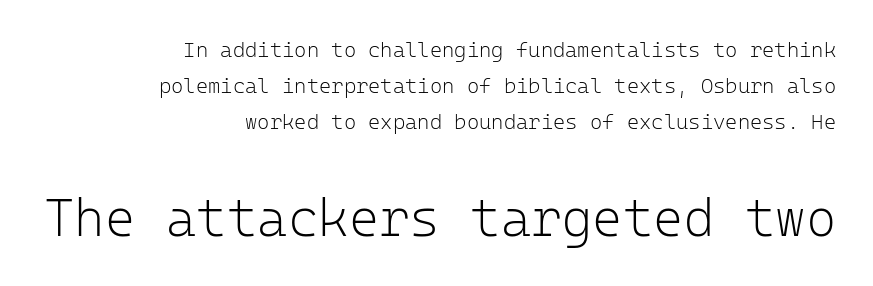
Q: Is the text bold? A: No.
Q: Is the text italic (slanted)? A: No, it is upright.
Q: Is the typeface a serif or a sans-serif typeface? A: Sans-serif.
Q: Is the text underlined? A: No.
Q: How is the paragraph aligned? A: Right-aligned.
Q: Is the spacing between letters normal or unusually wide? A: Normal.
Q: Which block of text is set in a larger size, the first (top) or the second (bottom)? A: The second (bottom) one.
Q: Width (condensed, normal, or wide)? A: Normal.
Q: Stroke contrast? A: Low.
Q: x-height? A: Medium.
Q: Monospaced? A: Yes.
